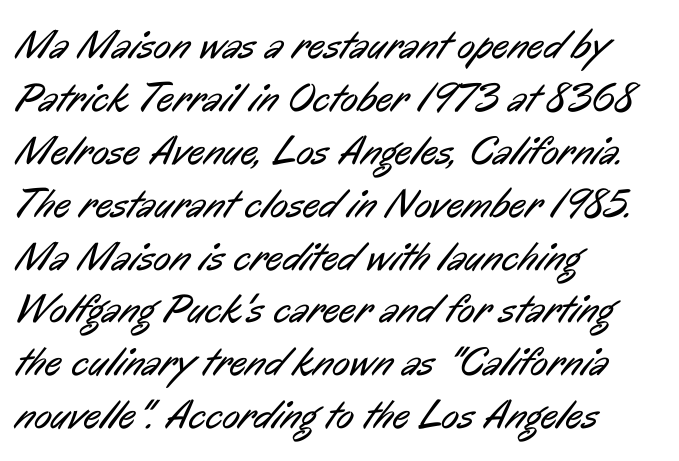
The letters advance in unequal steps, a hallmark of proportional type. A student would call this left alignment; a typographer would say flush left, rag right. Stem width sits at or under what a default text font uses. A typesetter would call this leading conventional body-copy spacing.
